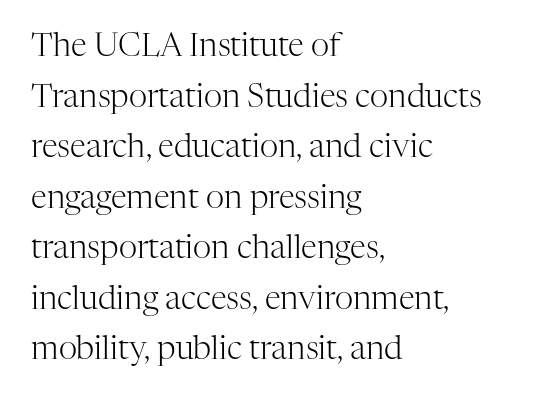
Q: Is the text bold? A: No.
Q: Is the text italic (slanted)? A: No, it is upright.
Q: Is the typeface a serif or a sans-serif typeface? A: Serif.
Q: Is the text underlined? A: No.
Q: How is the paragraph aligned? A: Left-aligned.
Q: Is the spacing between letters normal or unusually wide? A: Normal.
Q: Is the spacing between lines tight, normal or loose? A: Normal.
Q: Width (condensed, normal, or wide)? A: Normal.
Q: Stroke contrast? A: High.
Q: x-height? A: Medium.
Q: Monospaced? A: No.
